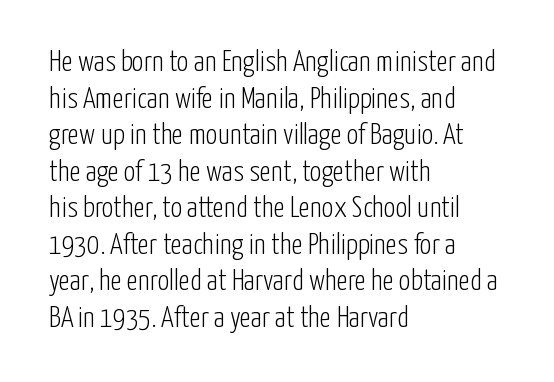
The image shows 29 px light, condensed sans-serif type, upright; set left-aligned, normal line spacing (1.26x), normal letter spacing, not underlined; low stroke contrast and a medium x-height.
